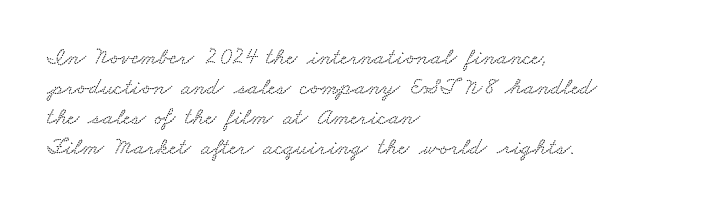
Q: Is the text underlined? A: No.
Q: How is the paragraph aligned? A: Left-aligned.
Q: Is the spacing between letters normal or unusually wide? A: Normal.
Q: Is the spacing between lines tight, normal or loose? A: Normal.
